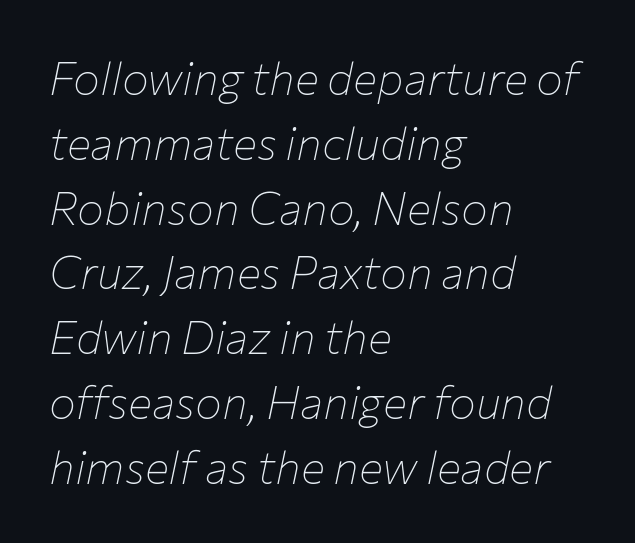
Nothing unusual about the tracking: characters are spaced as the font intends. The lines in this sample share a left origin and differ only in where they stop. A light-to-regular cut is what we see here. Quick note: italic.
